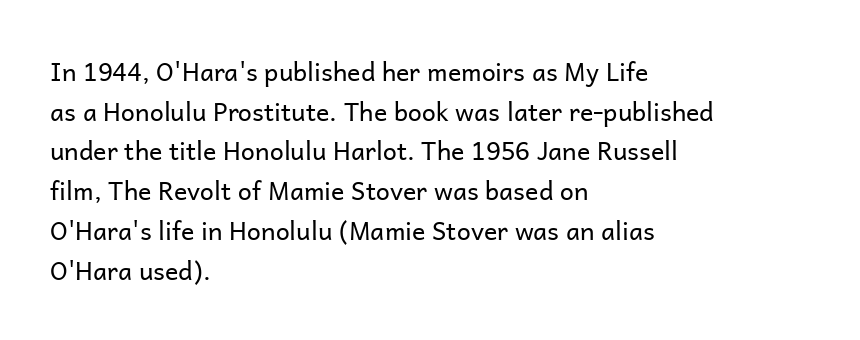
No italicization has been applied; the sample stays upright. Which margin do the lines hug? The left one — the right edge is uneven. Interline gaps are of average width in this sample. Descender tails drop into unmarked territory.
